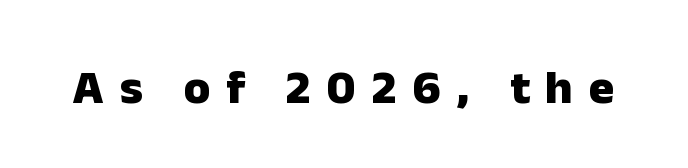
The image shows 48 px heavy sans-serif type, upright; set unusually wide letter spacing (+0.33 em), not underlined; low stroke contrast and a medium x-height.
